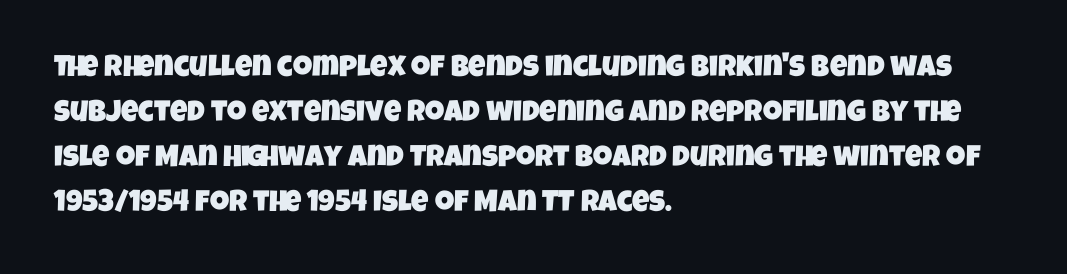
The image shows 30 px condensed sans-serif type; set left-aligned, normal line spacing (1.5x), normal letter spacing, not underlined; low stroke contrast and a large x-height.
